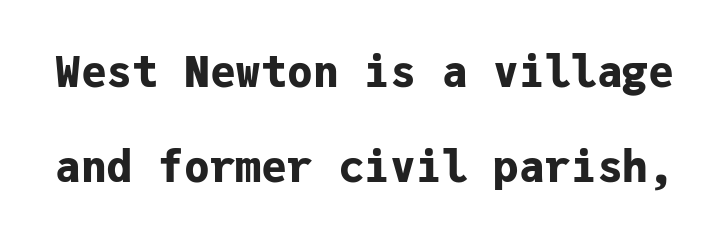
{"serif": "no", "italic": "no", "bold": "yes", "weight": "bold", "width": "normal", "stroke_contrast": "low", "x_height": "medium", "monospaced": "yes", "underline": "no", "line_spacing": "loose", "line_spacing_ratio": 2.22, "letter_spacing": "normal", "letter_spacing_em": 0.0, "glyph_px": 43}
